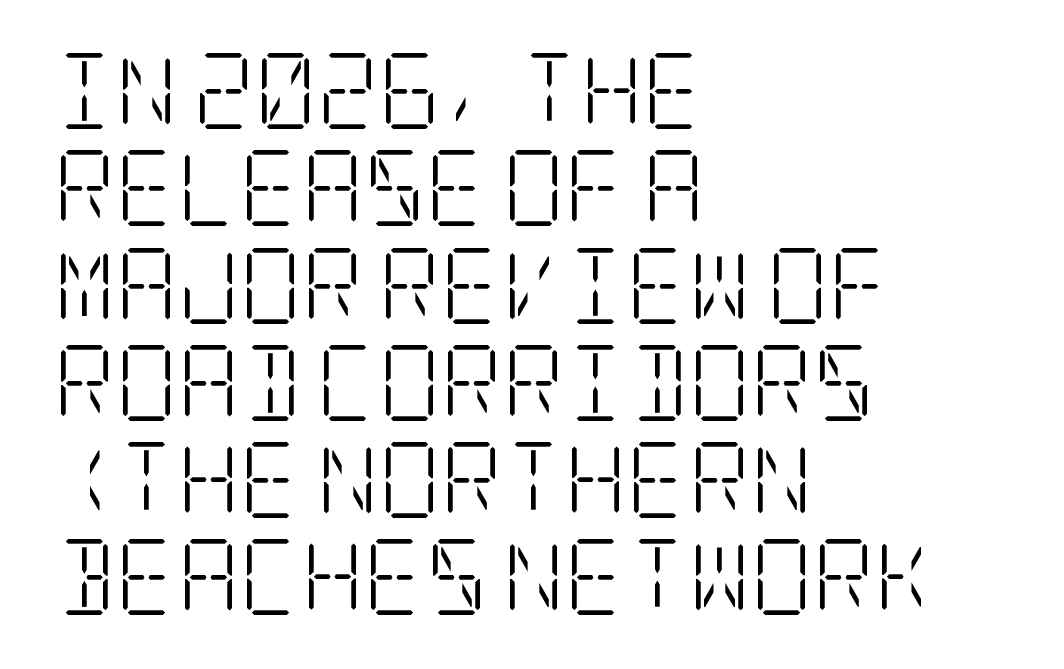
Q: Is the text bold? A: No.
Q: Is the text italic (slanted)? A: No, it is upright.
Q: Is the typeface a serif or a sans-serif typeface? A: Serif.
Q: Is the text underlined? A: No.
Q: How is the paragraph aligned? A: Left-aligned.
Q: Is the spacing between letters normal or unusually wide? A: Normal.
Q: Is the spacing between lines tight, normal or loose? A: Normal.
Q: Width (condensed, normal, or wide)? A: Condensed.
Q: Stroke contrast? A: Low.
Q: x-height? A: Large.
